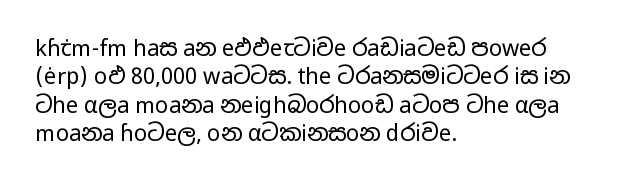
{"italic": "no", "bold": "no", "underline": "no", "align": "left", "line_spacing": "normal", "line_spacing_ratio": 1.29, "letter_spacing": "normal", "letter_spacing_em": 0.0, "glyph_px": 22}
